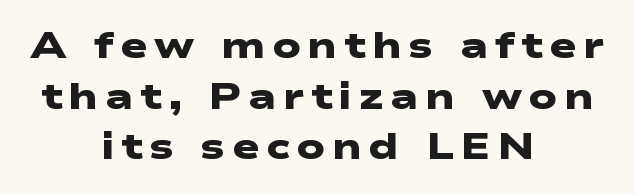
The image shows 37 px heavy, wide sans-serif type; set centered, normal line spacing (1.37x), not underlined; low stroke contrast and a medium x-height.
